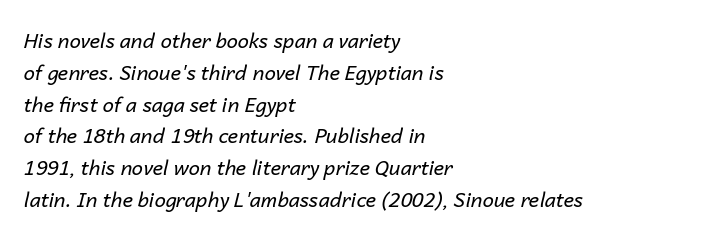
The image shows 20 px text type, italic (leaning right); set left-aligned, normal line spacing (1.59x), normal letter spacing, not underlined.
